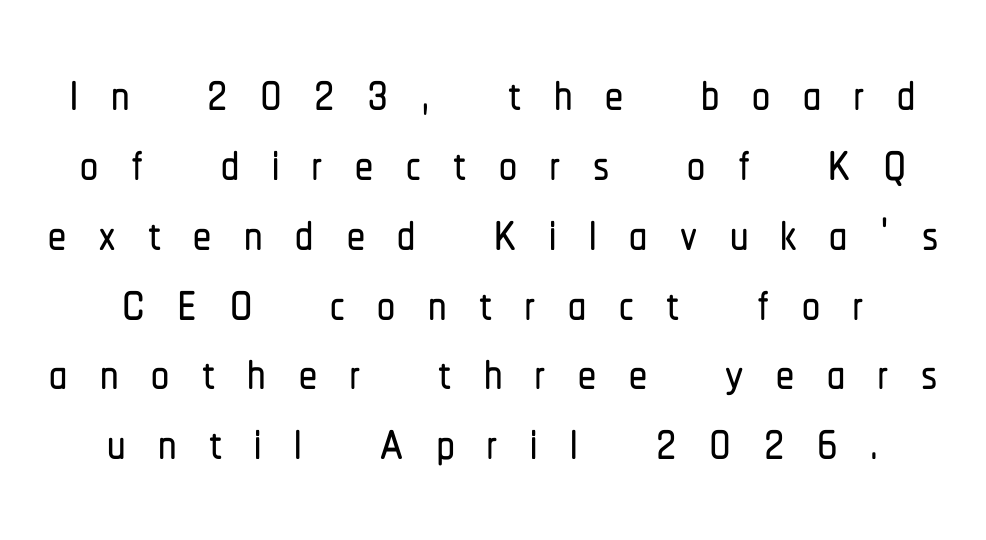
Q: Is the text italic (slanted)? A: No, it is upright.
Q: Is the typeface a serif or a sans-serif typeface? A: Sans-serif.
Q: Is the text underlined? A: No.
Q: How is the paragraph aligned? A: Centered.
Q: Is the spacing between letters normal or unusually wide? A: Unusually wide.
Q: Is the spacing between lines tight, normal or loose? A: Tight.
Q: Width (condensed, normal, or wide)? A: Condensed.
Q: Stroke contrast? A: Low.
Q: x-height? A: Medium.
Q: Monospaced? A: No.
